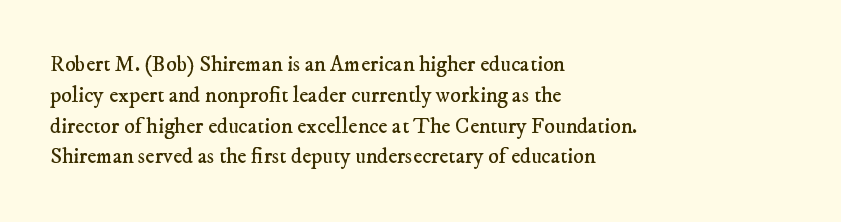
Glance below the letters and you will spot only blank space. Vertical spacing — default. Spacing between characters is what you'd get straight out of the box. Does the copy run flush right? No — it runs flush left. The typeface has the unassuming heft of standard copy or less.
